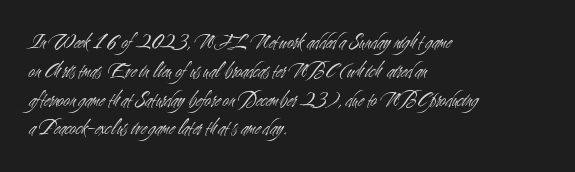
The image shows 22 px text type; set left-aligned, normal line spacing (1.31x), normal letter spacing, not underlined.
